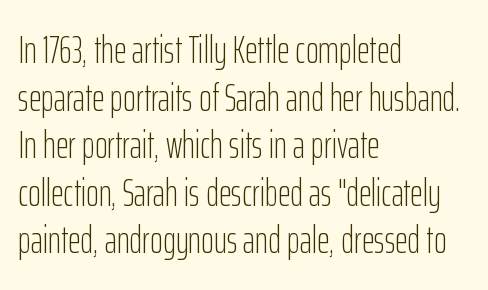
Q: Is the text bold? A: No.
Q: Is the text italic (slanted)? A: No, it is upright.
Q: Is the typeface a serif or a sans-serif typeface? A: Sans-serif.
Q: Is the text underlined? A: No.
Q: How is the paragraph aligned? A: Left-aligned.
Q: Is the spacing between letters normal or unusually wide? A: Normal.
Q: Width (condensed, normal, or wide)? A: Condensed.
Q: Stroke contrast? A: Low.
Q: x-height? A: Medium.
Q: Monospaced? A: No.
